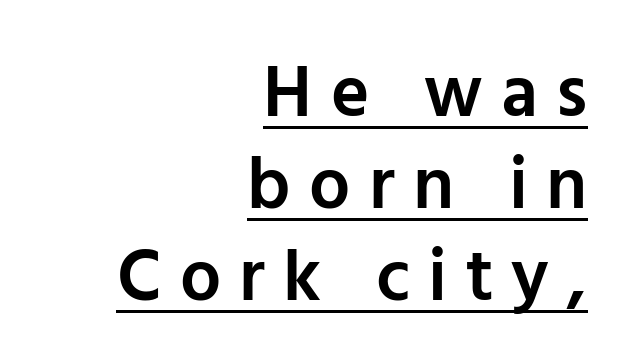
The image shows 73 px semibold sans-serif type, upright; set right-aligned, normal line spacing (1.26x), unusually wide letter spacing (+0.25 em), underlined; low stroke contrast and a medium x-height.
